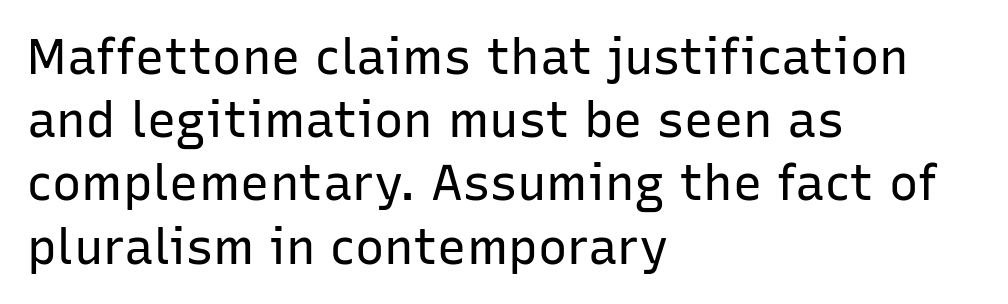
Check under the words: just untouched page. Is this a fixed-width face? No — the glyphs have proportional, varying widths. Is the block centered? No — it sits flush against the left margin. The designer went with a sans here, leaving each stem footless. The lettering stays uniformly vertical, giving the passage a roman look.
